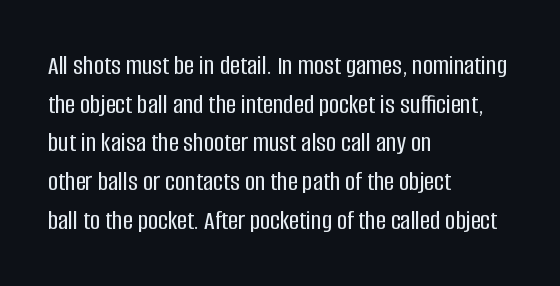
{"serif": "no", "italic": "no", "width": "condensed", "stroke_contrast": "low", "x_height": "large", "monospaced": "no", "underline": "no", "align": "left", "line_spacing": "normal", "line_spacing_ratio": 1.38, "letter_spacing": "normal", "letter_spacing_em": 0.0, "glyph_px": 28}
